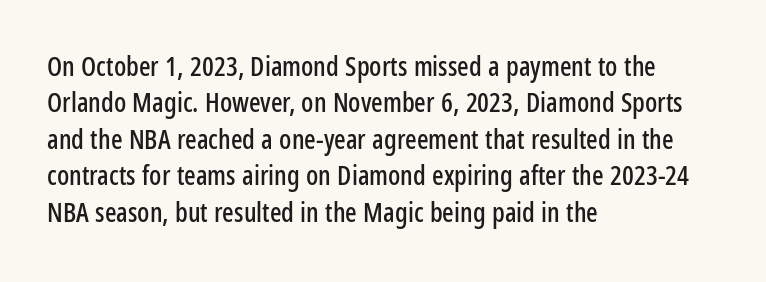
{"italic": "no", "underline": "no", "align": "left", "line_spacing": "normal", "line_spacing_ratio": 1.35, "letter_spacing": "normal", "letter_spacing_em": 0.0, "glyph_px": 27}
